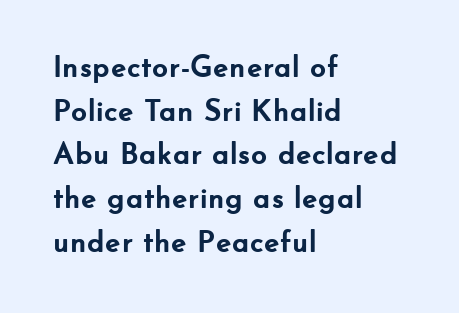
The space beneath each line is pristine and unruled. Does the leading feel generous? No, just average. The gaps between neighbouring characters are ordinary and unremarkable. The passage shown is typeset with a sans-serif family. The letters stand straight up with perfectly vertical stems. The passage shown is typed in a proportional face where columns would drift.
